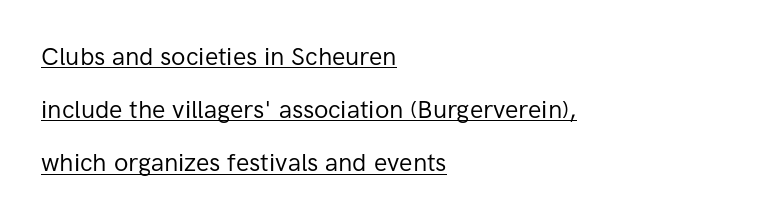
Q: Is the text bold? A: No.
Q: Is the text italic (slanted)? A: No, it is upright.
Q: Is the text underlined? A: Yes.
Q: How is the paragraph aligned? A: Left-aligned.
Q: Is the spacing between letters normal or unusually wide? A: Normal.
Q: Is the spacing between lines tight, normal or loose? A: Loose.
